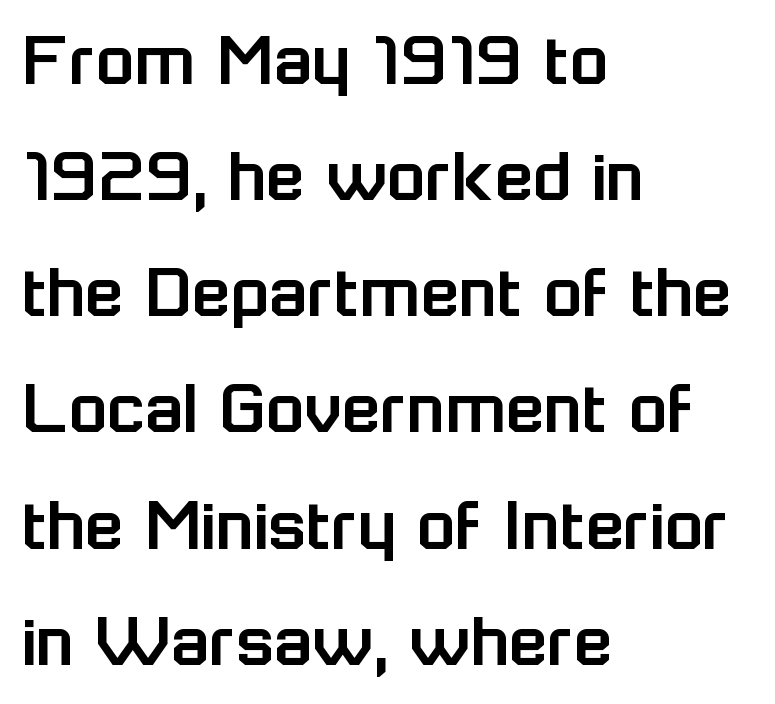
Q: Is the text italic (slanted)? A: No, it is upright.
Q: Is the typeface a serif or a sans-serif typeface? A: Sans-serif.
Q: Is the text underlined? A: No.
Q: How is the paragraph aligned? A: Left-aligned.
Q: Is the spacing between letters normal or unusually wide? A: Normal.
Q: Is the spacing between lines tight, normal or loose? A: Normal.
Q: Width (condensed, normal, or wide)? A: Normal.
Q: Stroke contrast? A: Low.
Q: x-height? A: Medium.
Q: Monospaced? A: No.
